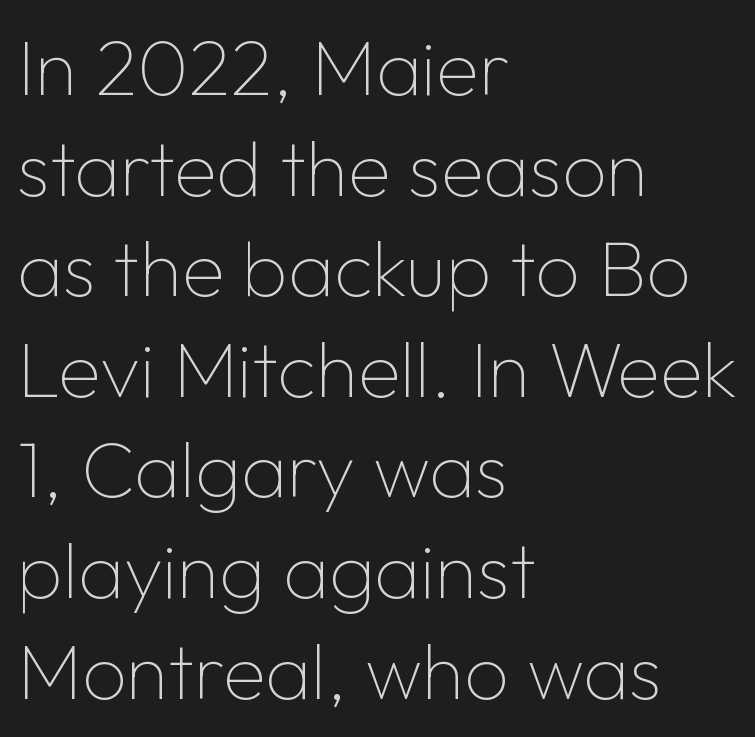
{"serif": "no", "italic": "no", "bold": "no", "weight": "thin", "width": "normal", "stroke_contrast": "low", "x_height": "medium", "monospaced": "no", "underline": "no", "align": "left", "line_spacing": "normal", "line_spacing_ratio": 1.29, "letter_spacing": "normal", "letter_spacing_em": 0.0, "glyph_px": 78}
